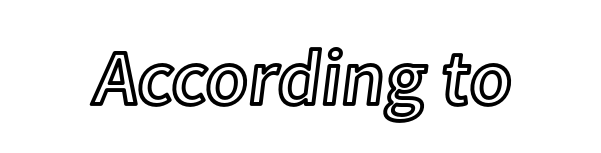
This sample has the flowing, uneven cadence of proportional lettering. In terms of letterspacing, this is plain default setting. The area under the type is left untouched.
